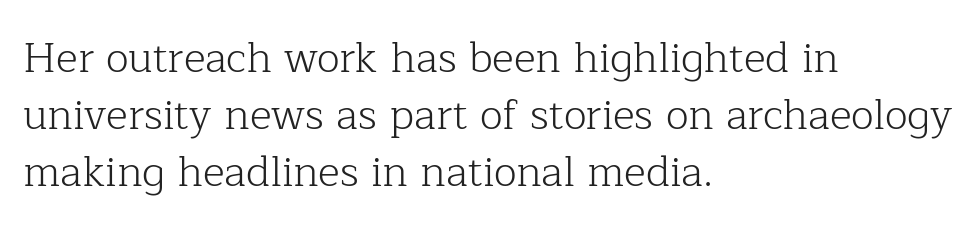
Nobody touched the tracking dial on this one. Ascenders rise straight up at ninety degrees. The string is rendered with underlining switched off. Old-style or modern, the face here clearly has serifs.
